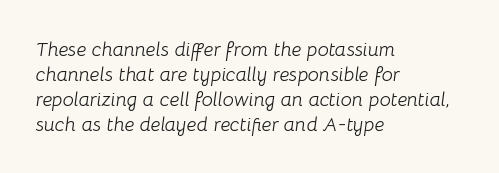
The font is comparable to plain body text, perhaps lighter. Honestly, the row spacing looks completely unremarkable. Each word holds together tightly as a unit, with standard inter-letter gaps. A student would call this left alignment; a typographer would say flush left, rag right. In terms of posture, this sample is oblique.
